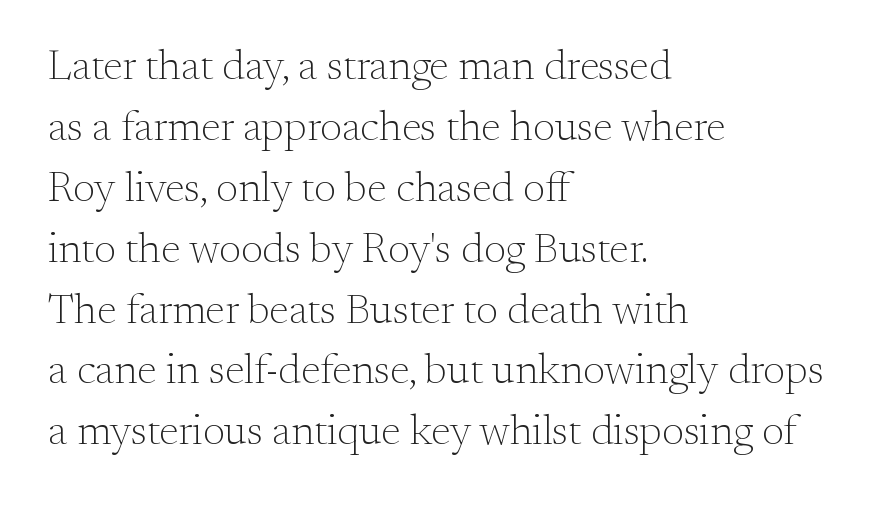
{"serif": "yes", "italic": "no", "bold": "no", "weight": "light", "width": "normal", "stroke_contrast": "medium", "x_height": "small", "monospaced": "no", "underline": "no", "align": "left", "line_spacing": "normal", "line_spacing_ratio": 1.45, "letter_spacing": "normal", "letter_spacing_em": 0.0, "glyph_px": 42}
